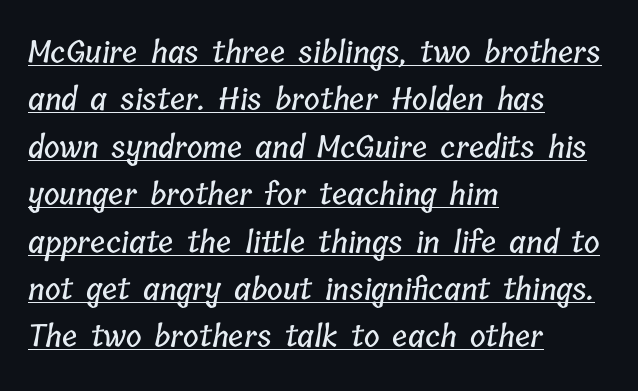
{"width": "condensed", "stroke_contrast": "low", "x_height": "medium", "monospaced": "no", "underline": "yes", "align": "left", "line_spacing": "normal", "line_spacing_ratio": 1.58, "letter_spacing": "normal", "letter_spacing_em": 0.0, "glyph_px": 30}
